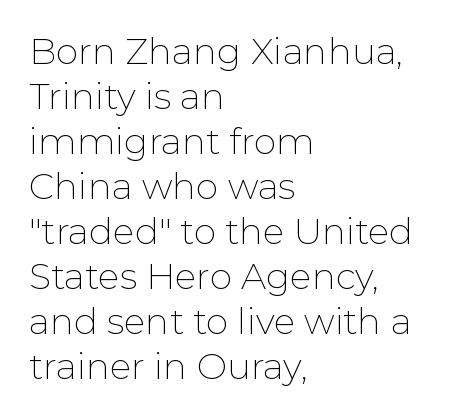
The rendering uses natural spacing where letterforms have individual widths. The text block is weighted toward the left margin, trailing off unevenly rightward. One glance says typical: line gaps are just what's usual. The face used here is rendered with its standard letterfit. Is this a heavy cut? Hardly; it is regular or lighter.
